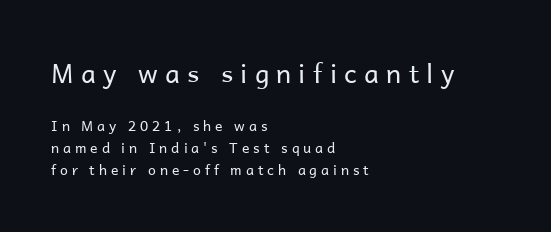
The image shows 26 px text type, upright; set left-aligned, normal line spacing (1.57x), unusually wide letter spacing (+0.28 em), not underlined; the first (top) block is 1.86x larger.
